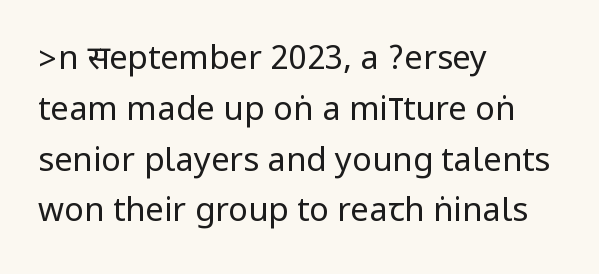
Counters stay open thanks to moderate or lighter strokes. Regarding serifs, this sample does without them. Nothing unusual about the tracking: characters are spaced as the font intends. The rendering anchors every line to the left-hand side. Leading: standard.
